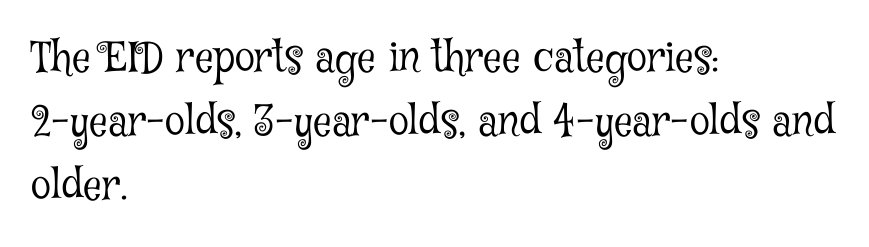
{"serif": "yes", "italic": "no", "bold": "no", "weight": "light", "width": "condensed", "stroke_contrast": "low", "x_height": "medium", "monospaced": "no", "underline": "no", "align": "left", "line_spacing": "normal", "line_spacing_ratio": 1.56, "letter_spacing": "normal", "letter_spacing_em": 0.0, "glyph_px": 41}
